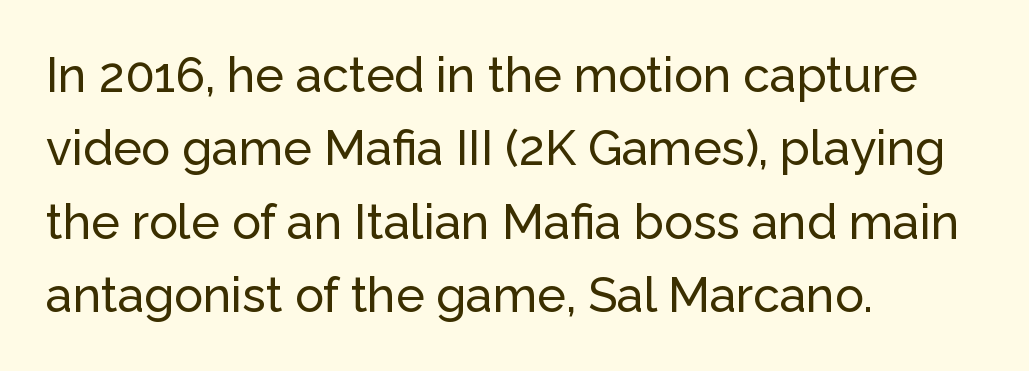
Q: Is the text italic (slanted)? A: No, it is upright.
Q: Is the typeface a serif or a sans-serif typeface? A: Sans-serif.
Q: Is the text underlined? A: No.
Q: How is the paragraph aligned? A: Left-aligned.
Q: Is the spacing between letters normal or unusually wide? A: Normal.
Q: Is the spacing between lines tight, normal or loose? A: Normal.
Q: Width (condensed, normal, or wide)? A: Normal.
Q: Stroke contrast? A: Low.
Q: x-height? A: Medium.
Q: Monospaced? A: No.
